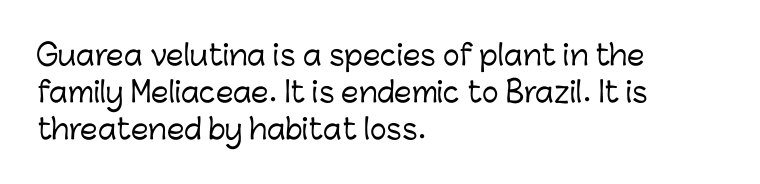
{"serif": "no", "italic": "no", "width": "normal", "stroke_contrast": "low", "x_height": "medium", "monospaced": "no", "underline": "no", "align": "left", "line_spacing": "normal", "line_spacing_ratio": 1.33, "letter_spacing": "normal", "letter_spacing_em": 0.0, "glyph_px": 28}
